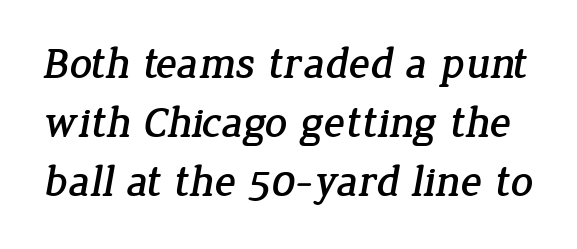
Q: Is the typeface a serif or a sans-serif typeface? A: Serif.
Q: Is the text underlined? A: No.
Q: Is the spacing between letters normal or unusually wide? A: Normal.
Q: Is the spacing between lines tight, normal or loose? A: Normal.
Q: Width (condensed, normal, or wide)? A: Normal.
Q: Stroke contrast? A: Low.
Q: x-height? A: Medium.
Q: Monospaced? A: No.
